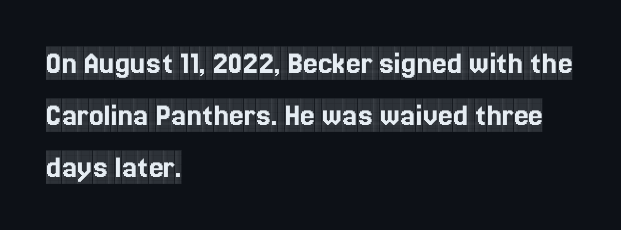
{"serif": "yes", "italic": "no", "width": "condensed", "x_height": "large", "monospaced": "no", "underline": "no", "align": "left", "line_spacing": "normal", "line_spacing_ratio": 1.57, "letter_spacing": "normal", "letter_spacing_em": 0.0, "glyph_px": 33}
